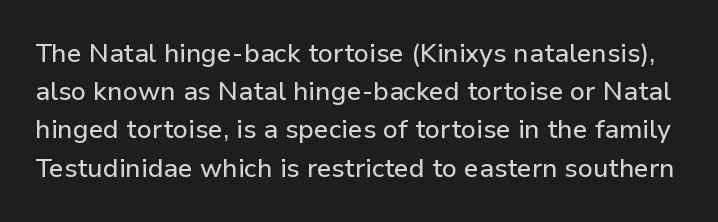
The image shows 26 px text type, upright; set normal line spacing (1.47x), normal letter spacing, not underlined.
